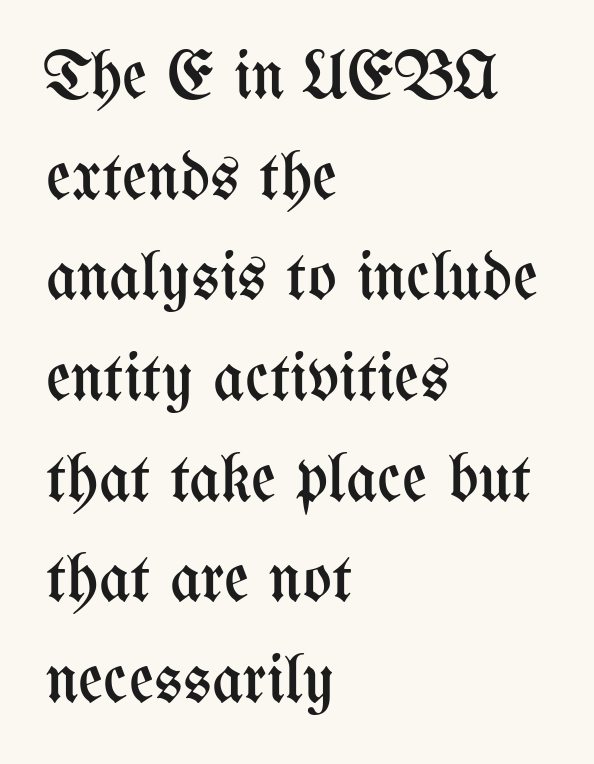
{"italic": "no", "bold": "no", "weight": "regular", "width": "condensed", "stroke_contrast": "medium", "x_height": "medium", "monospaced": "no", "underline": "no", "align": "left", "line_spacing": "normal", "line_spacing_ratio": 1.48, "letter_spacing": "normal", "letter_spacing_em": 0.0, "glyph_px": 68}
